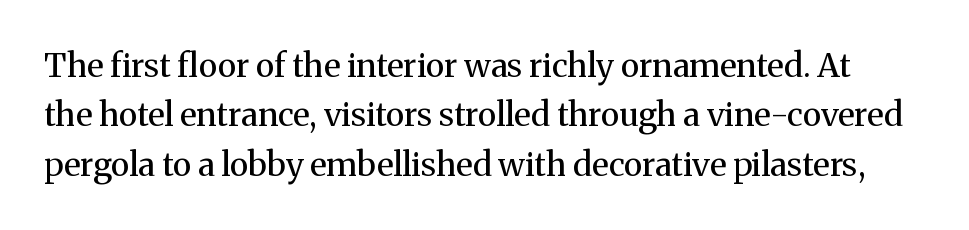
This is serif lettering, the kind often seen in printed books. The rendering uses natural spacing where letterforms have individual widths. The line-height multiplier appears to be the usual default. Quick note: not italic, upright. The rendering keeps characters at their native spacing. Letters rest on an invisible, unmarked baseline.
